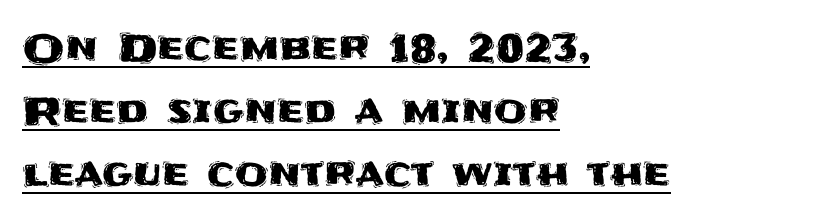
The image shows 38 px sans-serif type, upright; set left-aligned, normal line spacing (1.66x), normal letter spacing, underlined; medium stroke contrast and a large x-height.
